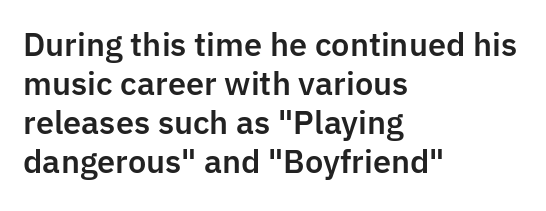
Which margin do the lines hug? The left one — the right edge is uneven. These lines are rendered in a variable-pitch font. Baseline-to-baseline distance is the conventional proportion of letter height. The passage shown is typeset with a sans-serif family. Posture: vertical.
